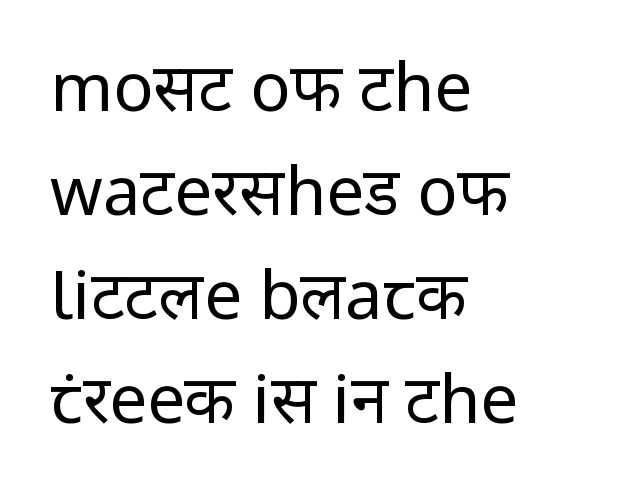
The foot of each line stays bare and open. If you measured baseline to baseline, you'd find a middling distance. In terms of letterspacing, this is plain default setting. Do the characters align in a grid? No, the font is proportional. Teacher's note: observe the even left margin — that is flush-left alignment.
